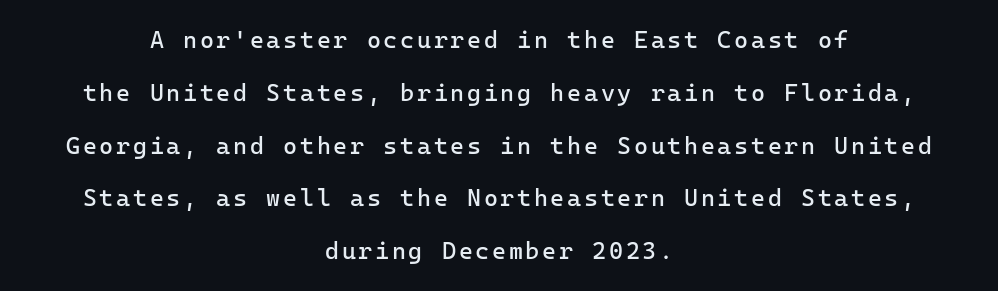
The image shows 24 px text type, upright; set centered, loose line spacing (2.2x), not underlined.
